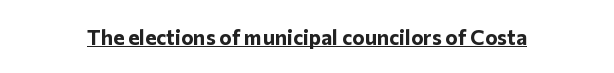
The image shows 21 px bold type, upright; set normal letter spacing, underlined.
